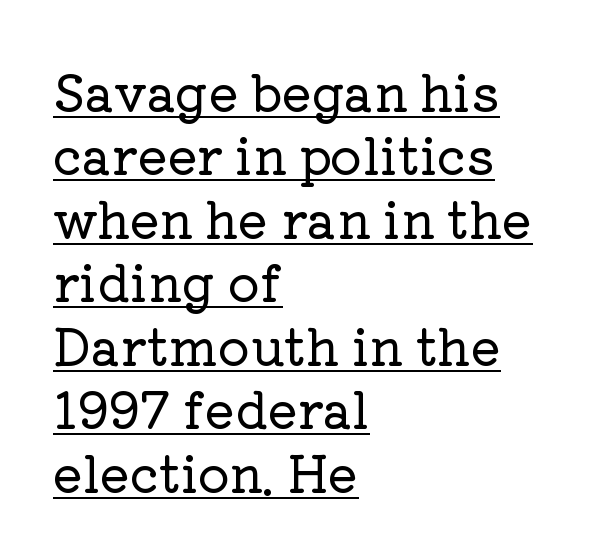
{"serif": "yes", "italic": "no", "width": "normal", "stroke_contrast": "low", "x_height": "medium", "monospaced": "no", "underline": "yes", "align": "left", "line_spacing": "normal", "line_spacing_ratio": 1.27, "letter_spacing": "normal", "letter_spacing_em": 0.0, "glyph_px": 50}
